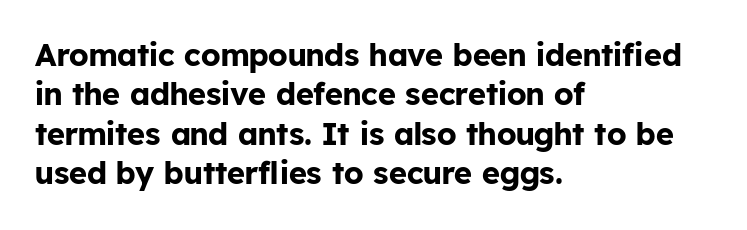
Q: Is the text bold? A: Yes.
Q: Is the text italic (slanted)? A: No, it is upright.
Q: Is the typeface a serif or a sans-serif typeface? A: Sans-serif.
Q: Is the text underlined? A: No.
Q: How is the paragraph aligned? A: Left-aligned.
Q: Is the spacing between letters normal or unusually wide? A: Normal.
Q: Is the spacing between lines tight, normal or loose? A: Normal.
Q: Width (condensed, normal, or wide)? A: Normal.
Q: Stroke contrast? A: Low.
Q: x-height? A: Medium.
Q: Monospaced? A: No.
